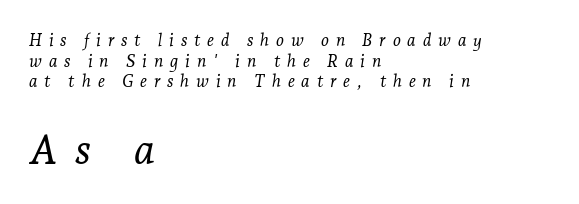
{"serif": "yes", "italic": "yes", "lean": "right", "slant_degrees": 7, "bold": "no", "weight": "light", "width": "normal", "stroke_contrast": "low", "x_height": "medium", "monospaced": "no", "underline": "no", "align": "left", "line_spacing_ratio": 1.21, "letter_spacing": "wide", "letter_spacing_em": 0.4, "larger_block": "second", "size_ratio": 2.47, "glyph_px": 42}
